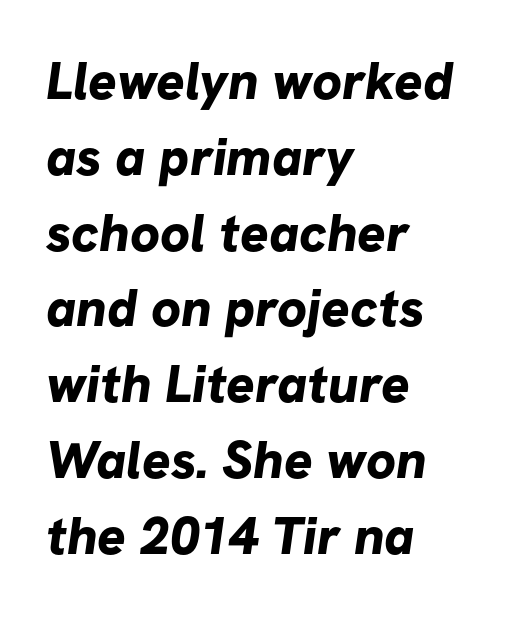
Q: Is the text bold? A: Yes.
Q: Is the typeface a serif or a sans-serif typeface? A: Sans-serif.
Q: Is the text underlined? A: No.
Q: How is the paragraph aligned? A: Left-aligned.
Q: Is the spacing between letters normal or unusually wide? A: Normal.
Q: Is the spacing between lines tight, normal or loose? A: Normal.
Q: Width (condensed, normal, or wide)? A: Normal.
Q: Stroke contrast? A: Low.
Q: x-height? A: Medium.
Q: Monospaced? A: No.
